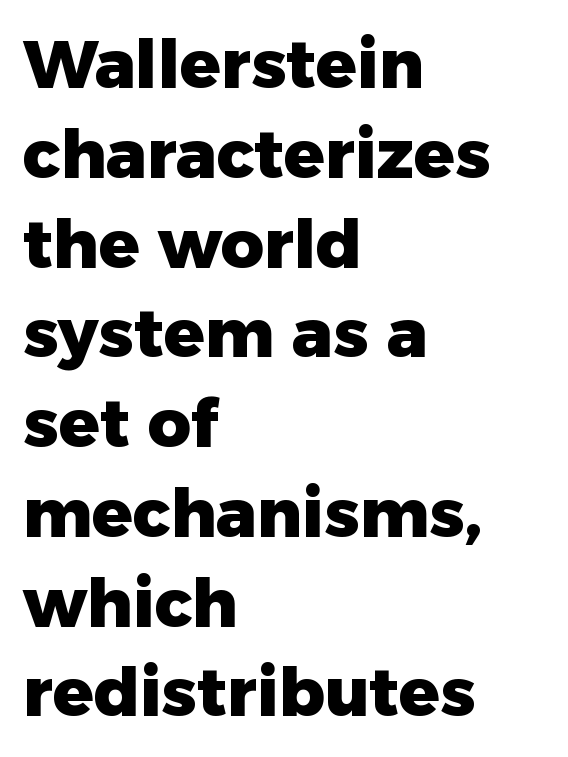
{"serif": "no", "italic": "no", "bold": "yes", "weight": "heavy", "width": "normal", "stroke_contrast": "low", "x_height": "medium", "monospaced": "no", "underline": "no", "align": "left", "line_spacing": "normal", "line_spacing_ratio": 1.34, "letter_spacing": "normal", "letter_spacing_em": 0.0, "glyph_px": 67}
